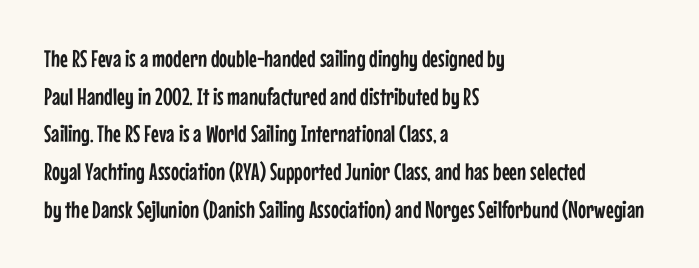
The image shows 24 px text type, upright; set left-aligned, normal line spacing (1.57x), normal letter spacing, not underlined.
